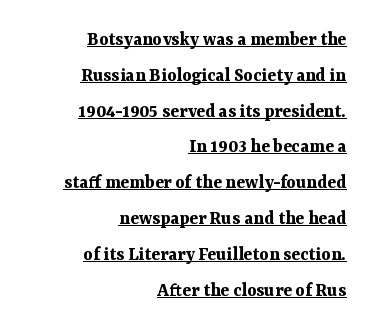
The image shows 20 px bold type, upright; set right-aligned, line spacing 1.79x, normal letter spacing, underlined.
